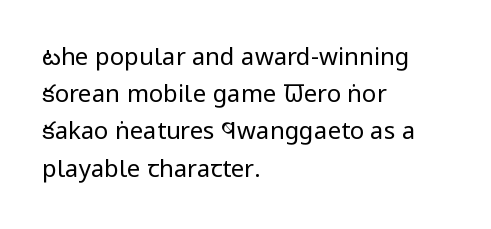
The image shows 24 px text type, upright; set left-aligned, normal line spacing (1.55x), normal letter spacing, not underlined.
